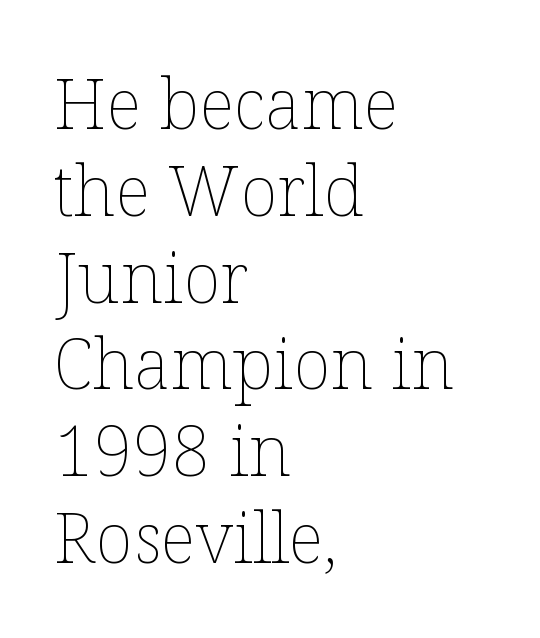
The image shows 70 px thin type, upright; set left-aligned, line spacing 1.24x, normal letter spacing, not underlined; low stroke contrast and a medium x-height.
